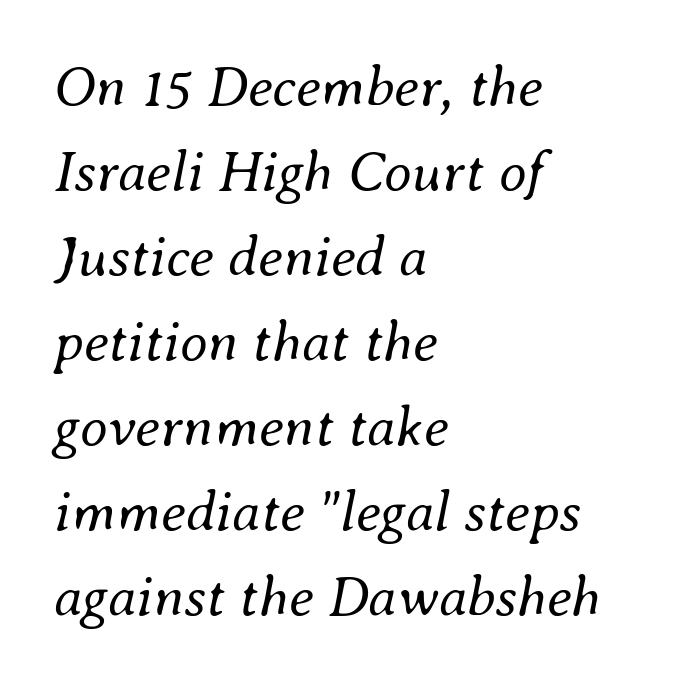
Is the type heavy? It reads as light-to-regular instead. The foot of each line stays bare and open. Each line starts at the same left margin while the right side varies. Is this a fixed-width face? No — the glyphs have proportional, varying widths.
